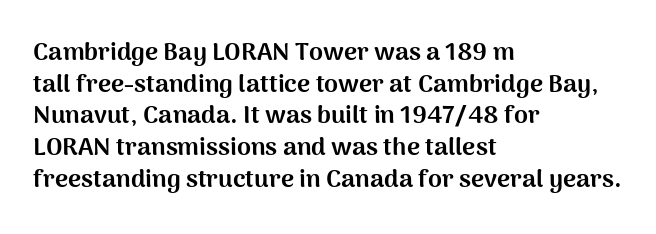
Short and long lines alike share a common starting point at left. The vertical gap from one line to the next is medium. Does the lettering tilt? It doesn't — this is upright. Underline: absent. The tracking reads as untouched default to a designer's eye. Chunky letters — that's bold for sure.
